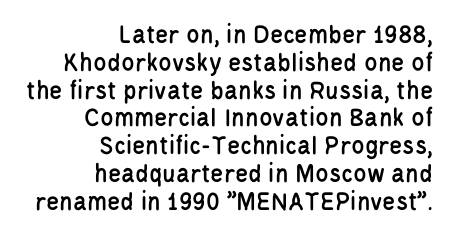
The ragged edge is on the left, which tells us the setting is flush right. The glyphs are unaccompanied by any horizontal stroke below them. This sample uses plain, unmodified letter spacing. The leading is snug, giving the passage a crowded texture.
